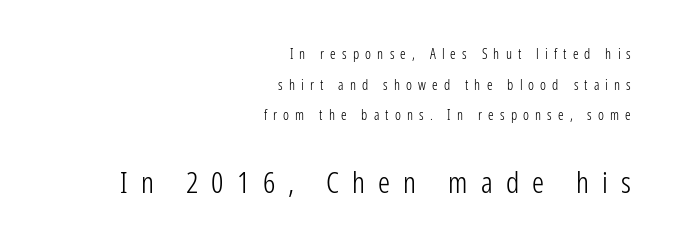
Q: Is the text bold? A: No.
Q: Is the text italic (slanted)? A: No, it is upright.
Q: Is the typeface a serif or a sans-serif typeface? A: Sans-serif.
Q: Is the text underlined? A: No.
Q: How is the paragraph aligned? A: Right-aligned.
Q: Is the spacing between letters normal or unusually wide? A: Unusually wide.
Q: Is the spacing between lines tight, normal or loose? A: Loose.
Q: Which block of text is set in a larger size, the first (top) or the second (bottom)? A: The second (bottom) one.
Q: Width (condensed, normal, or wide)? A: Condensed.
Q: Stroke contrast? A: Low.
Q: x-height? A: Medium.
Q: Monospaced? A: No.
